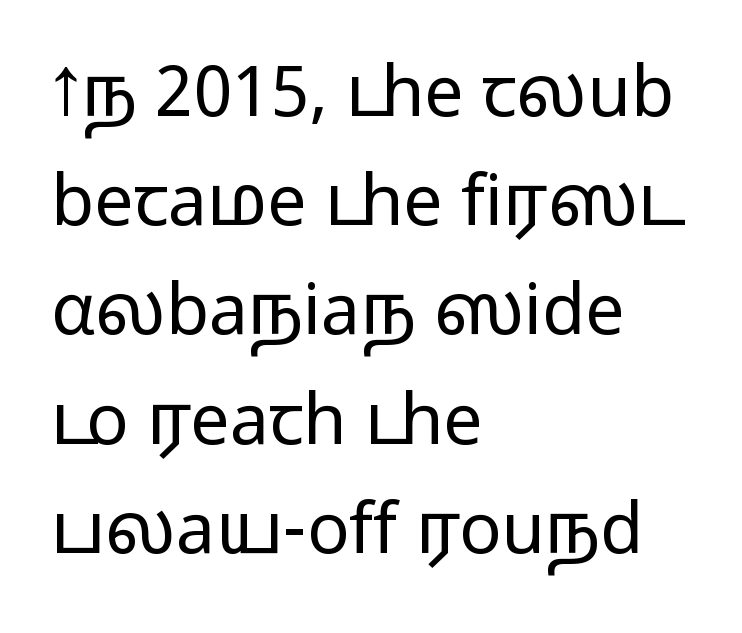
{"serif": "no", "italic": "no", "bold": "no", "weight": "light", "width": "wide", "stroke_contrast": "low", "x_height": "medium", "monospaced": "no", "underline": "no", "align": "left", "line_spacing": "normal", "line_spacing_ratio": 1.56, "letter_spacing": "normal", "letter_spacing_em": 0.0, "glyph_px": 70}
